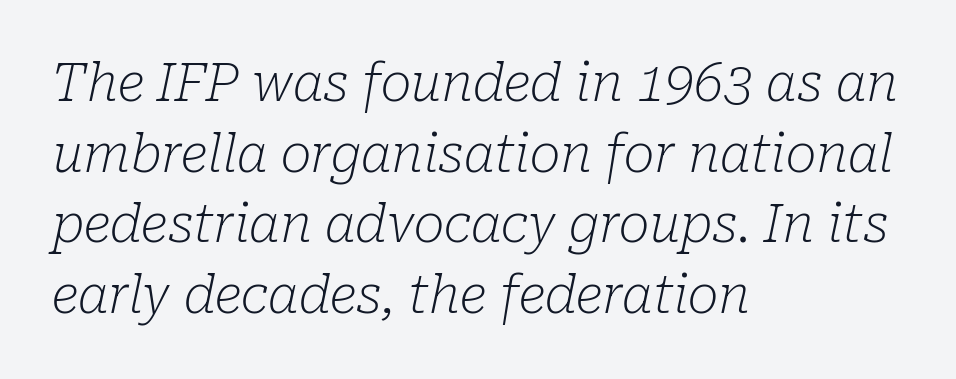
The image shows 52 px light serif type, italic (leaning right); set left-aligned, normal line spacing (1.36x), normal letter spacing, not underlined; low stroke contrast and a medium x-height.
